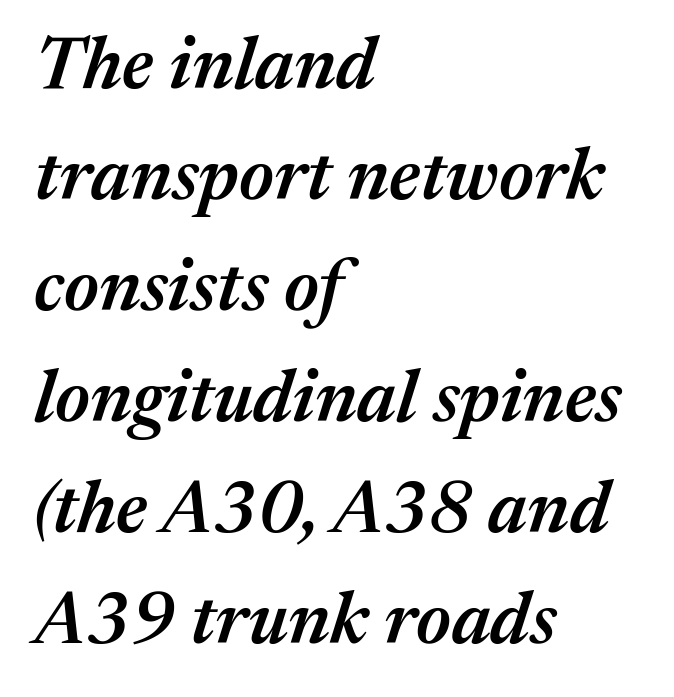
Q: Is the text bold? A: Semi-bold.
Q: Is the text italic (slanted)? A: Yes, it leans right by about 17 degrees.
Q: Is the text underlined? A: No.
Q: How is the paragraph aligned? A: Left-aligned.
Q: Is the spacing between letters normal or unusually wide? A: Normal.
Q: Is the spacing between lines tight, normal or loose? A: Normal.
Q: Width (condensed, normal, or wide)? A: Normal.
Q: Stroke contrast? A: Medium.
Q: x-height? A: Medium.
Q: Monospaced? A: No.
